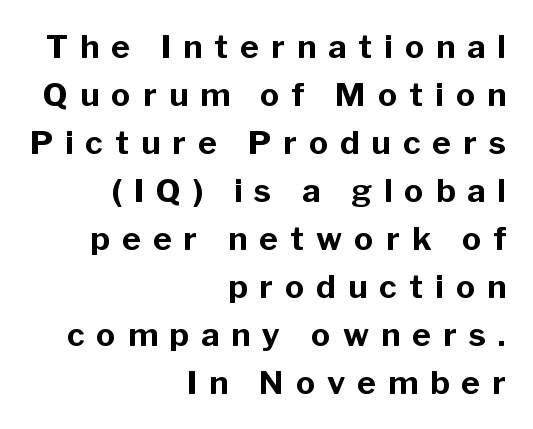
Q: Is the text bold? A: Yes.
Q: Is the text italic (slanted)? A: No, it is upright.
Q: Is the typeface a serif or a sans-serif typeface? A: Sans-serif.
Q: Is the text underlined? A: No.
Q: How is the paragraph aligned? A: Right-aligned.
Q: Is the spacing between letters normal or unusually wide? A: Unusually wide.
Q: Is the spacing between lines tight, normal or loose? A: Normal.
Q: Width (condensed, normal, or wide)? A: Normal.
Q: Stroke contrast? A: Low.
Q: x-height? A: Medium.
Q: Monospaced? A: No.
